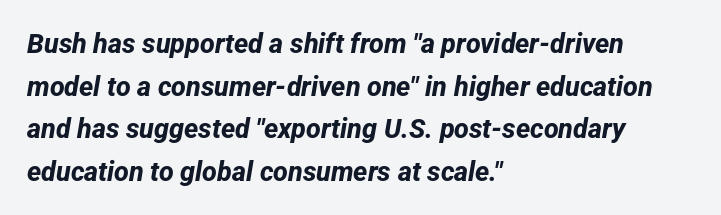
Q: Is the text bold? A: Yes.
Q: Is the text underlined? A: No.
Q: How is the paragraph aligned? A: Left-aligned.
Q: Is the spacing between letters normal or unusually wide? A: Normal.
Q: Is the spacing between lines tight, normal or loose? A: Normal.
